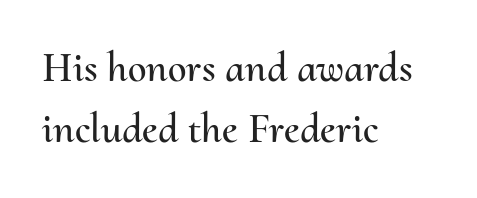
The image shows 42 px text type, upright; set left-aligned, normal line spacing (1.46x), normal letter spacing, not underlined; medium stroke contrast and a small x-height.
